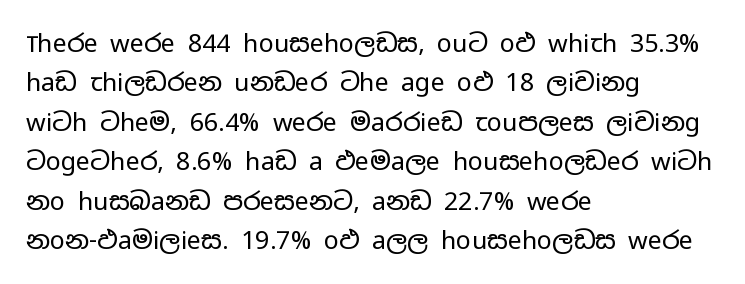
The image shows 25 px text type, upright; set left-aligned, normal line spacing (1.58x), normal letter spacing, not underlined.
